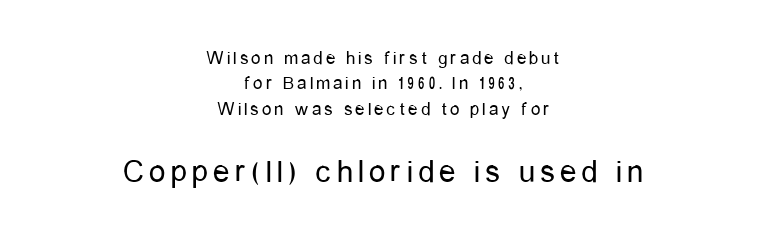
This layout puts the modest block above and the oversized block below. Bold? No — there's no thickening of the strokes. Where is the straight margin? There isn't one; the lines are centered. The type sits square on the baseline with zero lean. Summary of vertical rhythm: regular, with standard interline spacing. This sample has the flowing, uneven cadence of proportional lettering.
